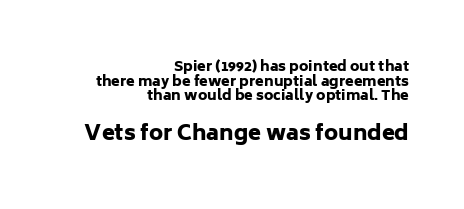
The image shows 21 px bold type, upright; set right-aligned, tight line spacing (1.05x), normal letter spacing, not underlined; the second (bottom) block is 1.5x larger.
